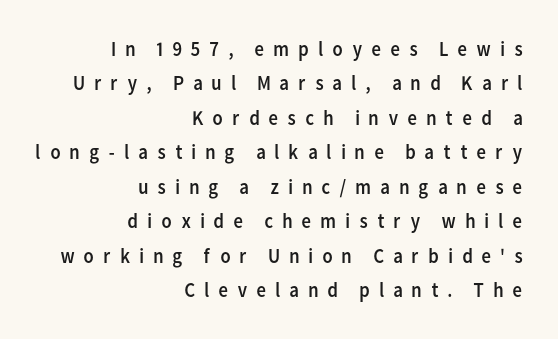
No letter is thick-stroked: the sample isn't bold. In terms of leading, this rendering sits right in the middle. The rag falls on the left side of this text block. A bare baseline throughout the passage. You can tell it's not italic because the verticals are truly vertical. Tracking value appears strongly positive — letters spread wide.
